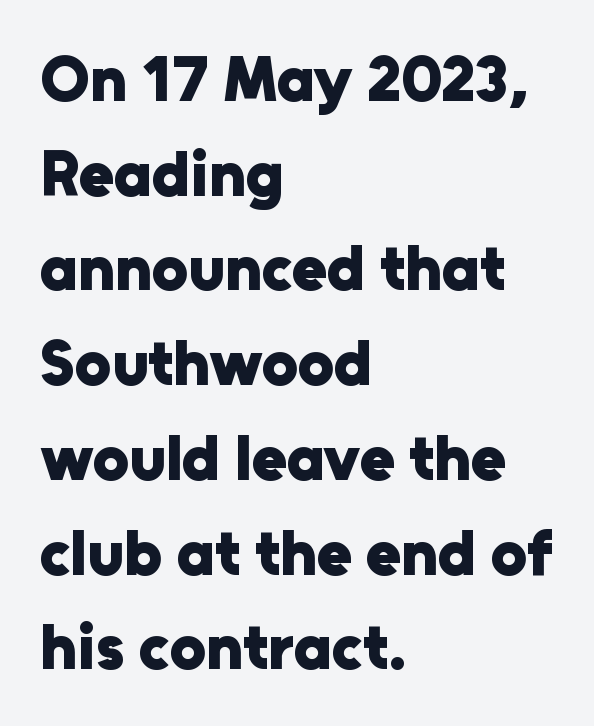
Q: Is the text bold? A: Yes.
Q: Is the text italic (slanted)? A: No, it is upright.
Q: Is the typeface a serif or a sans-serif typeface? A: Sans-serif.
Q: Is the text underlined? A: No.
Q: How is the paragraph aligned? A: Left-aligned.
Q: Is the spacing between letters normal or unusually wide? A: Normal.
Q: Is the spacing between lines tight, normal or loose? A: Normal.
Q: Width (condensed, normal, or wide)? A: Normal.
Q: Stroke contrast? A: Low.
Q: x-height? A: Medium.
Q: Monospaced? A: No.
